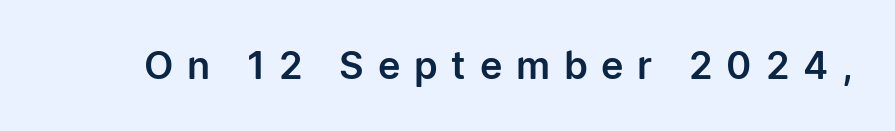
{"serif": "no", "italic": "no", "width": "normal", "stroke_contrast": "low", "x_height": "medium", "monospaced": "no", "underline": "no", "letter_spacing": "wide", "letter_spacing_em": 0.36, "glyph_px": 38}
